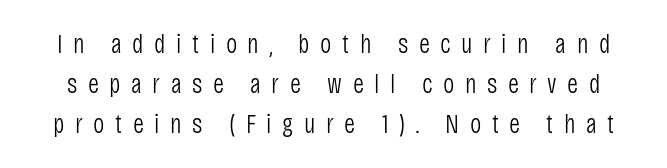
The image shows 27 px text type, upright; set normal line spacing (1.48x), unusually wide letter spacing (+0.39 em), not underlined.
